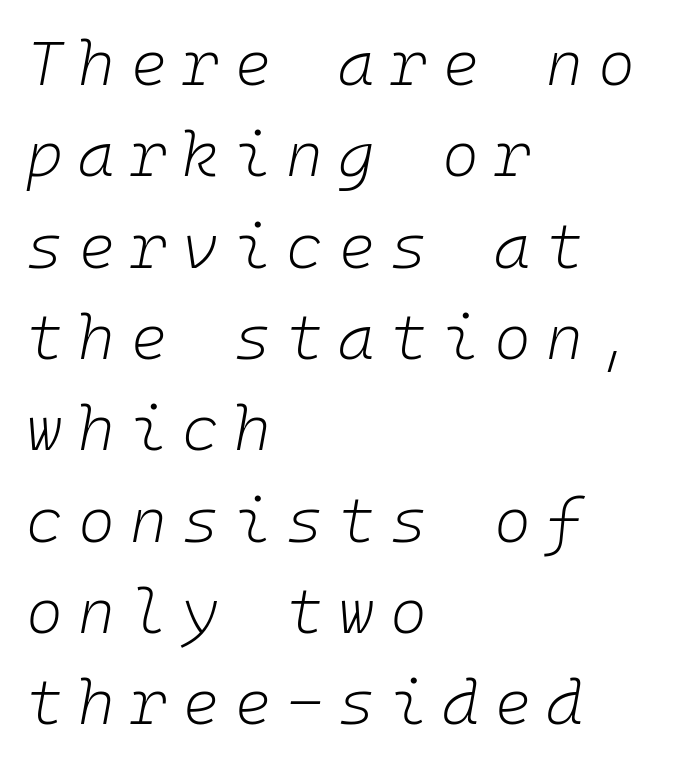
{"italic": "yes", "lean": "right", "slant_degrees": 10, "bold": "no", "weight": "light", "width": "normal", "stroke_contrast": "low", "x_height": "medium", "monospaced": "yes", "underline": "no", "align": "left", "line_spacing": "normal", "line_spacing_ratio": 1.45, "letter_spacing": "wide", "letter_spacing_em": 0.24, "glyph_px": 63}
